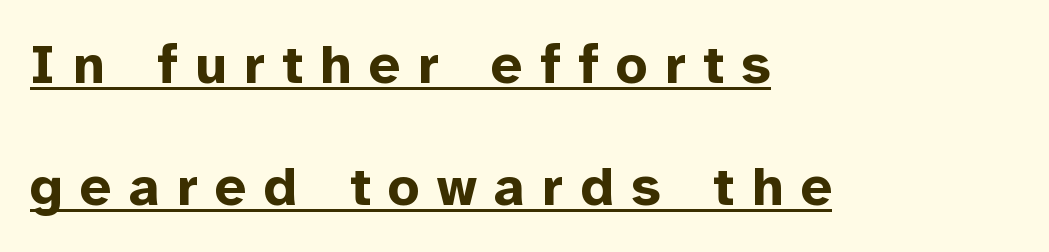
{"serif": "no", "italic": "no", "bold": "yes", "weight": "bold", "width": "normal", "stroke_contrast": "low", "x_height": "medium", "monospaced": "no", "underline": "yes", "align": "left", "line_spacing": "loose", "line_spacing_ratio": 2.22, "letter_spacing": "wide", "letter_spacing_em": 0.32, "glyph_px": 55}
